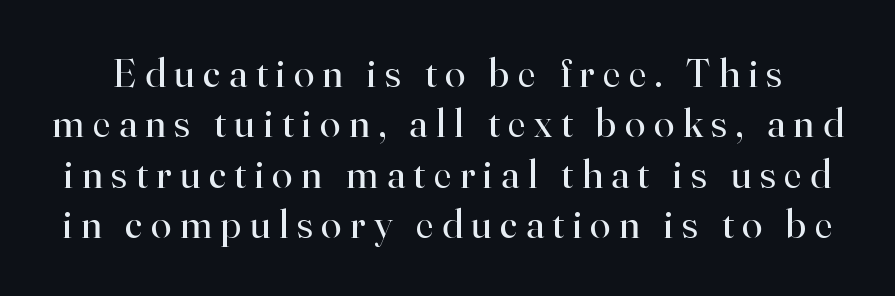
The image shows 41 px regular-weight serif type, upright; set line spacing 1.23x, unusually wide letter spacing (+0.21 em), not underlined; high stroke contrast and a small x-height.
